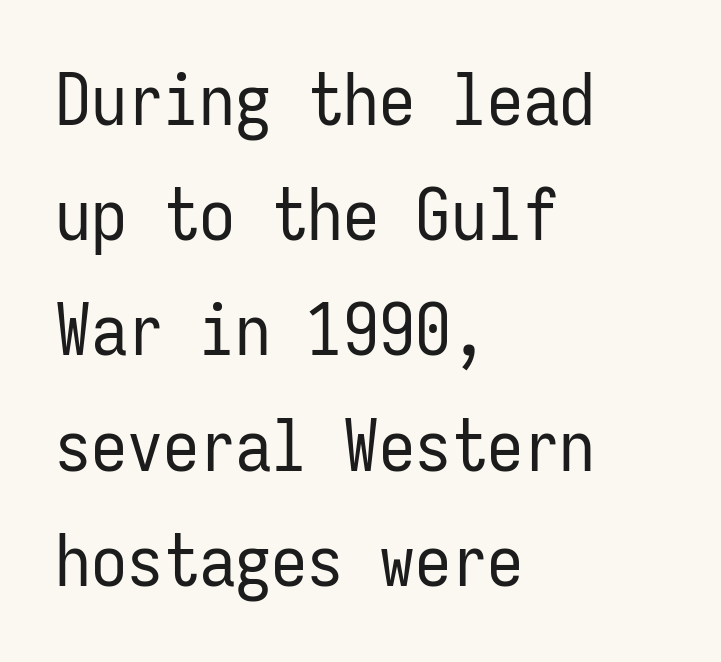
Q: Is the text bold? A: No.
Q: Is the text italic (slanted)? A: No, it is upright.
Q: Is the typeface a serif or a sans-serif typeface? A: Sans-serif.
Q: Is the text underlined? A: No.
Q: How is the paragraph aligned? A: Left-aligned.
Q: Is the spacing between letters normal or unusually wide? A: Normal.
Q: Is the spacing between lines tight, normal or loose? A: Normal.
Q: Width (condensed, normal, or wide)? A: Condensed.
Q: Stroke contrast? A: Low.
Q: x-height? A: Medium.
Q: Monospaced? A: Yes.
